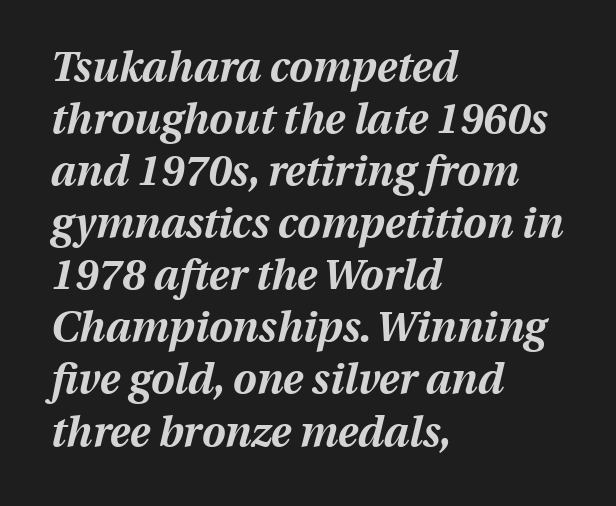
The image shows 42 px bold type, italic (leaning right); set left-aligned, line spacing 1.24x, normal letter spacing, not underlined; medium stroke contrast and a medium x-height.
